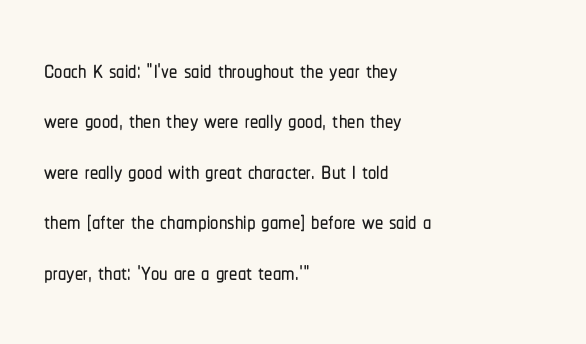
The image shows 33 px condensed sans-serif type, upright; set left-aligned, normal line spacing (1.53x), normal letter spacing, not underlined; low stroke contrast and a medium x-height.
